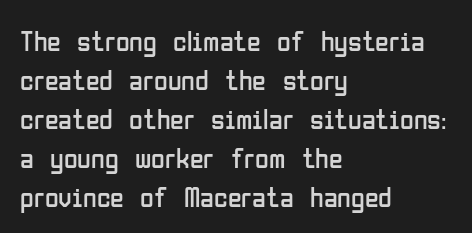
The image shows 28 px regular-weight, condensed sans-serif type, upright; set left-aligned, normal line spacing (1.39x), normal letter spacing, not underlined; low stroke contrast and a medium x-height.
